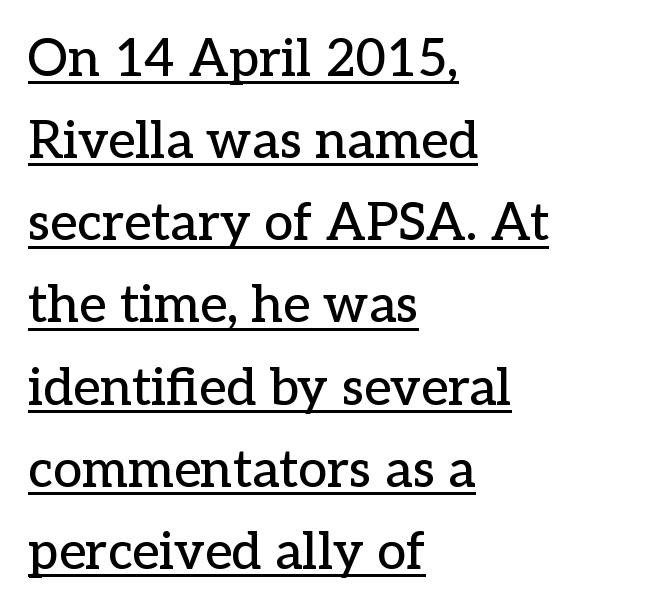
The image shows 52 px serif type, upright; set left-aligned, normal line spacing (1.58x), normal letter spacing, underlined; low stroke contrast and a medium x-height.
